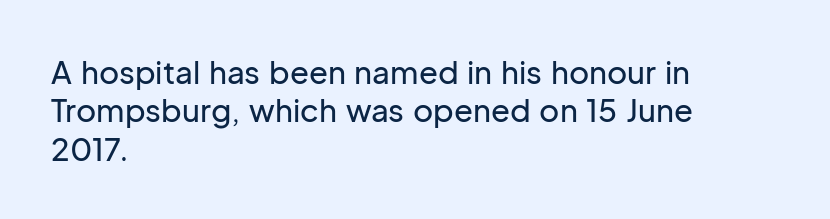
The image shows 31 px sans-serif type, upright; set left-aligned, line spacing 1.24x, normal letter spacing, not underlined; low stroke contrast and a medium x-height.
